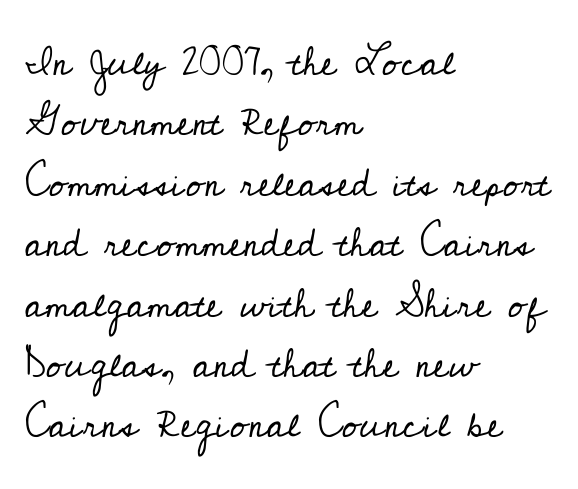
The image shows 40 px regular-weight serif type; set left-aligned, normal line spacing (1.51x), normal letter spacing, not underlined; low stroke contrast and a small x-height.
